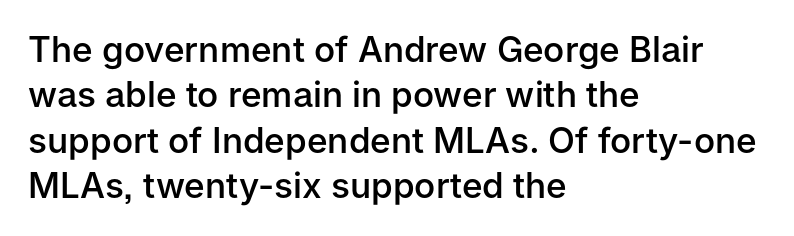
The axis of the letterforms is exactly vertical. Honestly, the row spacing looks completely unremarkable. In terms of letterspacing, this is plain default setting. As a designer I'd log this as weight 600, semibold. The text was rendered using a sans face with plain stroke endings. The text block is weighted toward the left margin, trailing off unevenly rightward.
